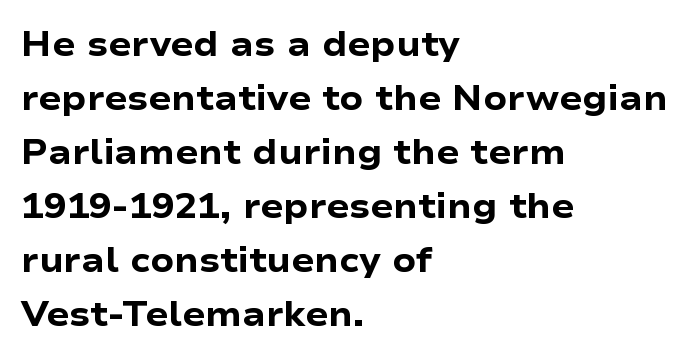
The image shows 34 px heavy, wide sans-serif type, upright; set left-aligned, normal line spacing (1.59x), normal letter spacing, not underlined; low stroke contrast and a medium x-height.
